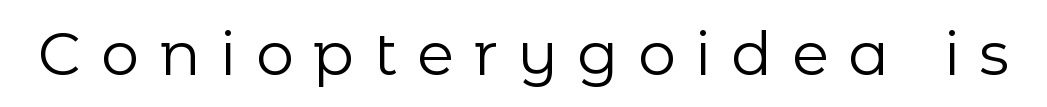
Q: Is the text bold? A: No.
Q: Is the text italic (slanted)? A: No, it is upright.
Q: Is the typeface a serif or a sans-serif typeface? A: Sans-serif.
Q: Is the text underlined? A: No.
Q: Is the spacing between letters normal or unusually wide? A: Unusually wide.
Q: Width (condensed, normal, or wide)? A: Normal.
Q: Stroke contrast? A: Low.
Q: x-height? A: Medium.
Q: Monospaced? A: No.
